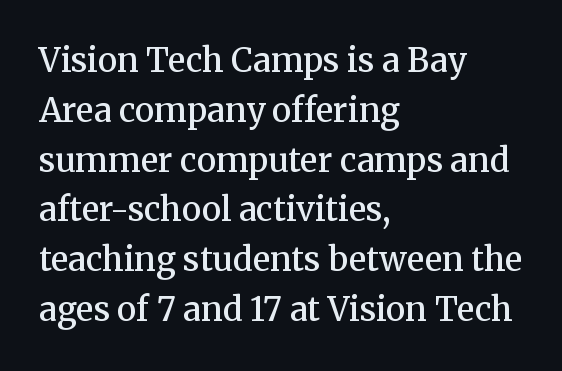
{"serif": "yes", "italic": "no", "bold": "semi", "weight": "semibold", "width": "normal", "stroke_contrast": "medium", "x_height": "medium", "monospaced": "no", "underline": "no", "align": "left", "line_spacing": "normal", "line_spacing_ratio": 1.51, "letter_spacing": "normal", "letter_spacing_em": 0.0, "glyph_px": 33}
